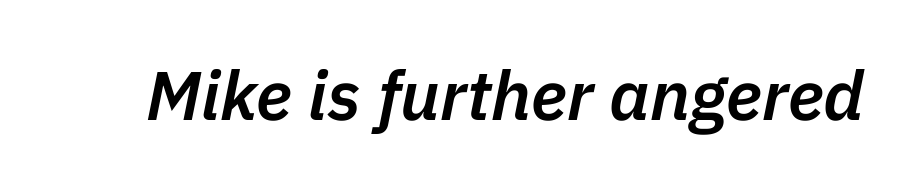
The specimen omits any rule beneath the text block's lines. A typesetter would call this proportional, since set widths differ per character. An italicized treatment has been applied to the whole sample. The letters sit at their default tracking, neither squeezed nor spread. Stroke thickness is moderately raised; the sample reads as semibold.
